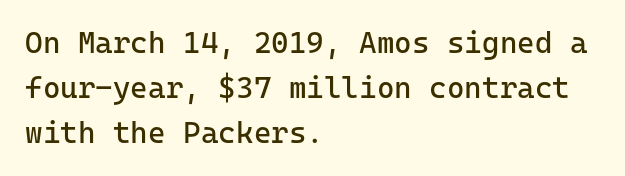
The image shows 30 px regular-weight sans-serif type, upright, monospaced; set left-aligned, normal line spacing (1.5x), normal letter spacing, not underlined; low stroke contrast and a medium x-height.
